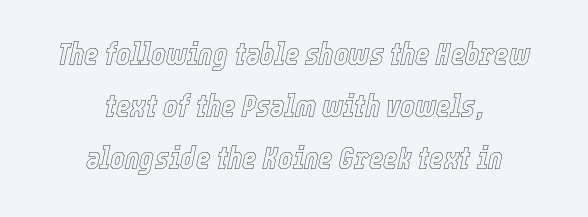
The image shows 31 px condensed type, italic (leaning right); set centered, normal line spacing (1.67x), normal letter spacing, not underlined; a medium x-height.
